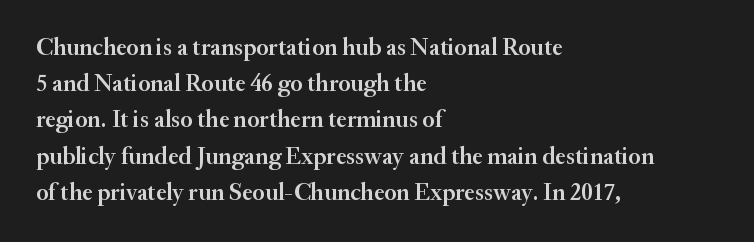
Quick note: not italic, upright. The baseline area is clear. Short and long lines alike share a common starting point at left. Students, observe: this is what conventionally led text looks like.
